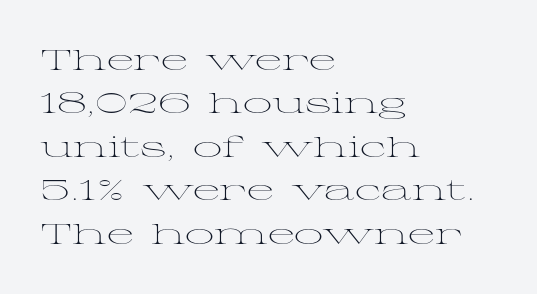
The image shows 29 px light, wide serif type, upright; set left-aligned, normal line spacing (1.5x), normal letter spacing, not underlined; medium stroke contrast and a medium x-height.
